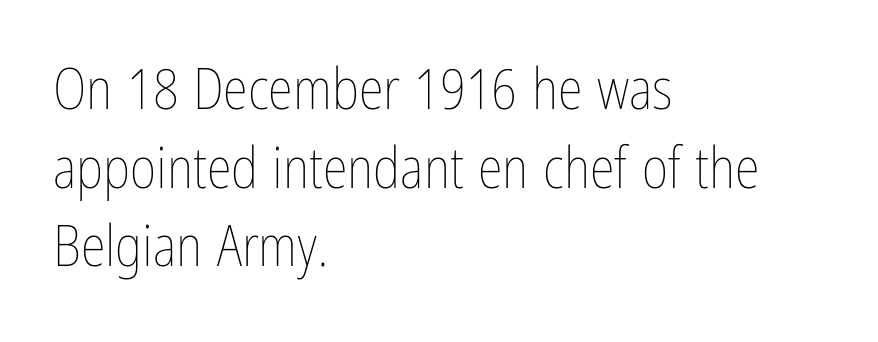
Q: Is the text bold? A: No.
Q: Is the text italic (slanted)? A: No, it is upright.
Q: Is the text underlined? A: No.
Q: How is the paragraph aligned? A: Left-aligned.
Q: Is the spacing between letters normal or unusually wide? A: Normal.
Q: Is the spacing between lines tight, normal or loose? A: Normal.
Q: Width (condensed, normal, or wide)? A: Condensed.
Q: Stroke contrast? A: Low.
Q: x-height? A: Medium.
Q: Monospaced? A: No.
